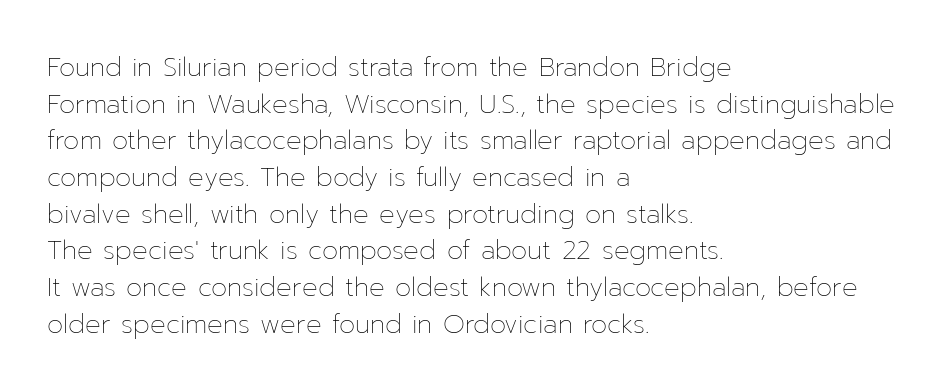
{"italic": "no", "bold": "no", "underline": "no", "align": "left", "line_spacing": "normal", "line_spacing_ratio": 1.41, "letter_spacing": "normal", "letter_spacing_em": 0.0, "glyph_px": 26}
